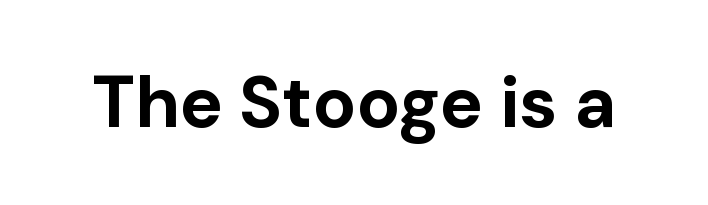
{"serif": "no", "italic": "no", "bold": "yes", "weight": "bold", "width": "normal", "stroke_contrast": "low", "x_height": "medium", "monospaced": "no", "underline": "no", "letter_spacing": "normal", "letter_spacing_em": 0.0, "glyph_px": 72}
